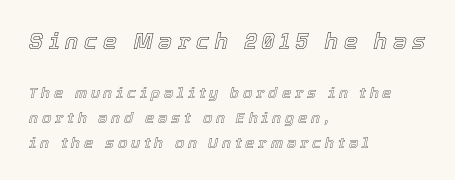
Check the space under the baseline: it is left empty. Leftover space on each line is placed entirely after the last word. Slanted lettering throughout. The passage shown has open, widely tracked lettering throughout. A typesetter would call this leading conventional body-copy spacing.
